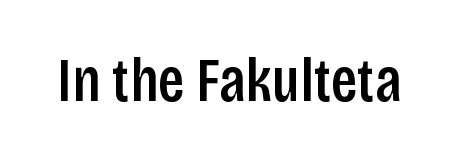
The letters sit at their default tracking, neither squeezed nor spread. Underlining? Definitely not there. This sample uses a sans-serif face. Ordinary non-slanted type is in use.
